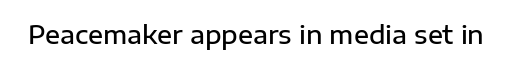
The image shows 25 px text type, upright; set normal letter spacing, not underlined.
